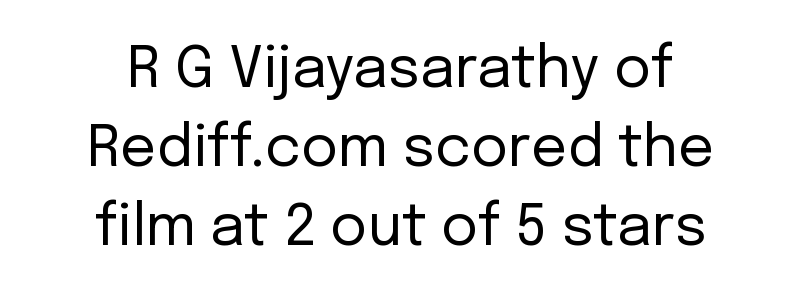
Q: Is the text bold? A: No.
Q: Is the text italic (slanted)? A: No, it is upright.
Q: Is the typeface a serif or a sans-serif typeface? A: Sans-serif.
Q: Is the text underlined? A: No.
Q: Is the spacing between letters normal or unusually wide? A: Normal.
Q: Is the spacing between lines tight, normal or loose? A: Normal.
Q: Width (condensed, normal, or wide)? A: Normal.
Q: Stroke contrast? A: Low.
Q: x-height? A: Medium.
Q: Monospaced? A: No.
